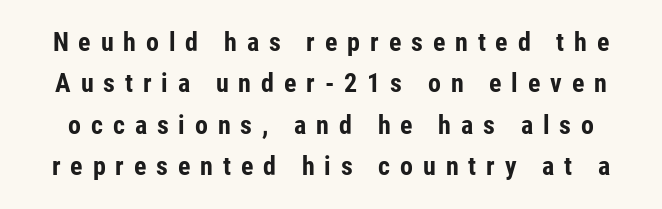
{"italic": "no", "bold": "yes", "underline": "no", "line_spacing": "normal", "line_spacing_ratio": 1.59, "letter_spacing": "wide", "letter_spacing_em": 0.38, "glyph_px": 26}
